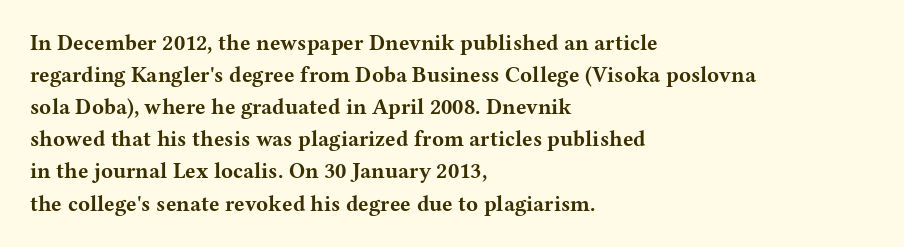
The image shows 22 px bold type, upright; set left-aligned, normal line spacing (1.46x), normal letter spacing, not underlined.
